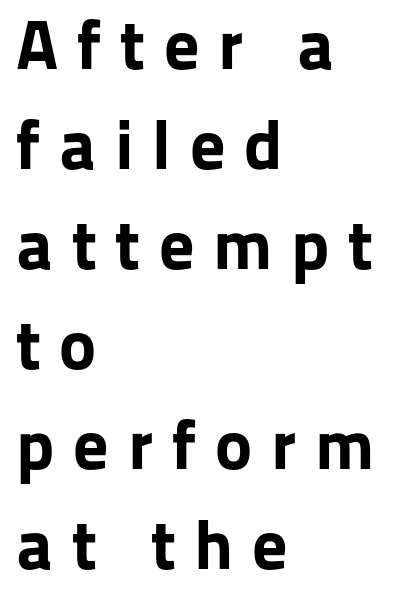
{"serif": "no", "italic": "no", "bold": "yes", "weight": "bold", "width": "normal", "stroke_contrast": "low", "x_height": "medium", "monospaced": "no", "underline": "no", "align": "left", "line_spacing": "normal", "line_spacing_ratio": 1.43, "letter_spacing": "wide", "letter_spacing_em": 0.27, "glyph_px": 70}
